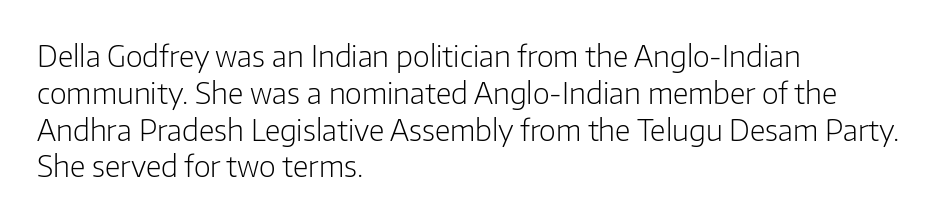
Spacing verdict: proportional, widths tailored to each character. A typesetter would call this zero additional tracking. The rendering uses a moderate line-height, typical for paragraphs. The font sits on the lighter half of the weight spectrum, regular included.
